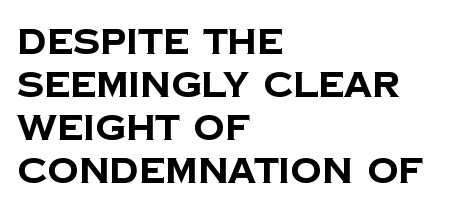
The image shows 35 px bold sans-serif type; set left-aligned, line spacing 1.23x, normal letter spacing, not underlined; low stroke contrast and a large x-height.
